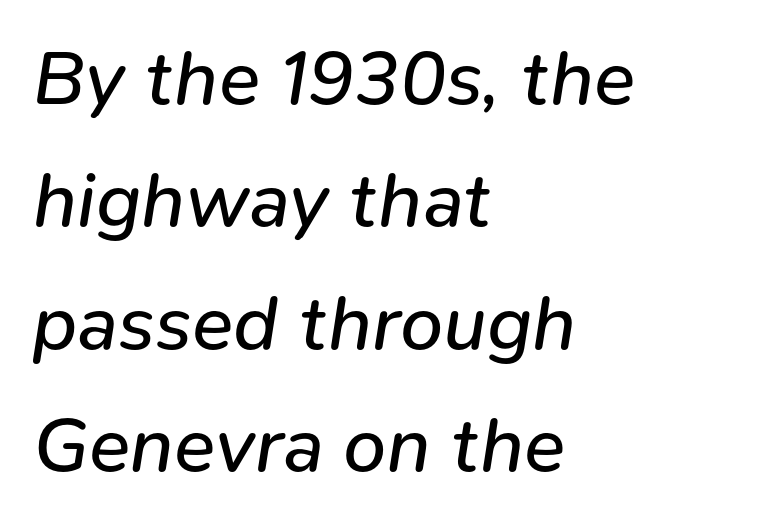
Q: Is the text bold? A: No.
Q: Is the text italic (slanted)? A: Yes, it leans right by about 9 degrees.
Q: Is the text underlined? A: No.
Q: How is the paragraph aligned? A: Left-aligned.
Q: Is the spacing between letters normal or unusually wide? A: Normal.
Q: Is the spacing between lines tight, normal or loose? A: Normal.
Q: Width (condensed, normal, or wide)? A: Normal.
Q: Stroke contrast? A: Low.
Q: x-height? A: Medium.
Q: Monospaced? A: No.
